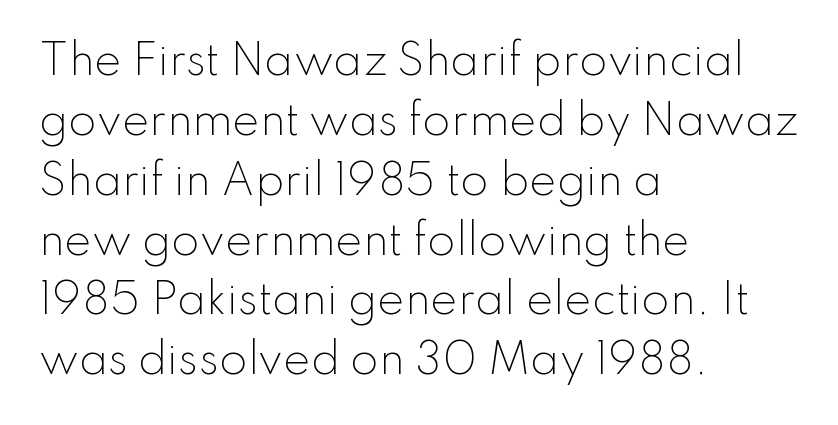
{"serif": "no", "italic": "no", "bold": "no", "weight": "light", "width": "normal", "stroke_contrast": "low", "x_height": "small", "monospaced": "no", "underline": "no", "align": "left", "line_spacing": "normal", "line_spacing_ratio": 1.46, "letter_spacing": "normal", "letter_spacing_em": 0.0, "glyph_px": 41}
